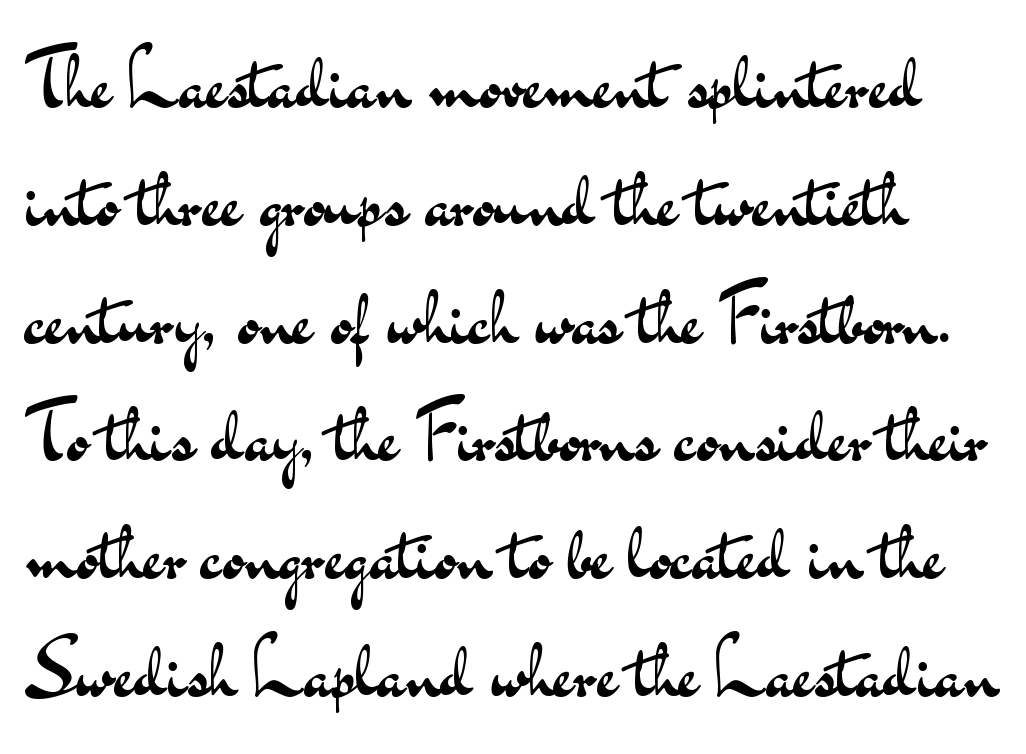
The image shows 78 px regular-weight, wide sans-serif type; set normal line spacing (1.51x), normal letter spacing, not underlined; medium stroke contrast and a small x-height.
